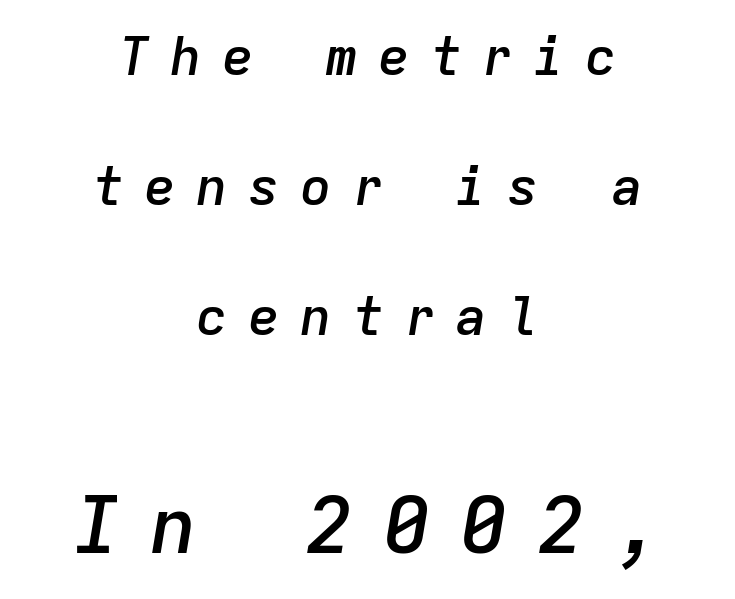
Does the lettering tilt? It does — this is italic. Think of a typewriter: that constant character pitch is what you see here. A fair bit of extra ink — the face is semibold, not bold. Bare-footed words on every line. How are the letters spaced? Widely, with obvious added tracking.
